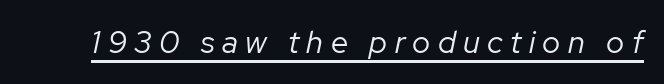
The image shows 31 px regular-weight type, italic (leaning right); set unusually wide letter spacing (+0.24 em), underlined; low stroke contrast and a medium x-height.
